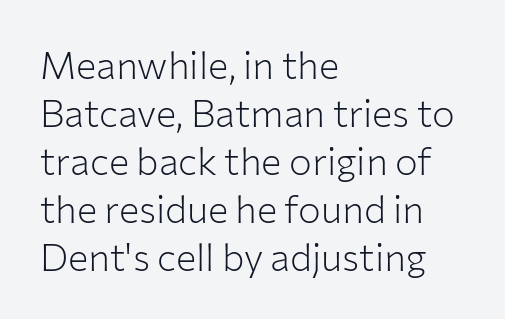
The image shows 38 px light sans-serif type, upright; set left-aligned, normal line spacing (1.26x), normal letter spacing, not underlined; low stroke contrast and a medium x-height.
